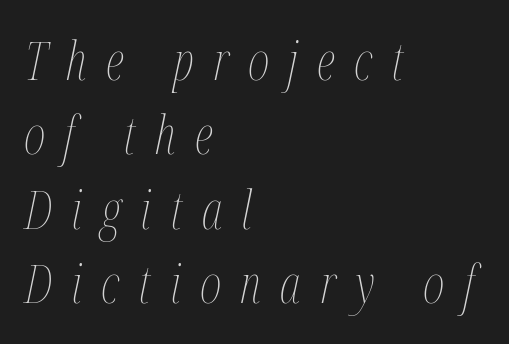
Q: Is the text bold? A: No.
Q: Is the text italic (slanted)? A: Yes, it leans right by about 12 degrees.
Q: Is the text underlined? A: No.
Q: How is the paragraph aligned? A: Left-aligned.
Q: Is the spacing between letters normal or unusually wide? A: Unusually wide.
Q: Is the spacing between lines tight, normal or loose? A: Normal.
Q: Width (condensed, normal, or wide)? A: Condensed.
Q: Stroke contrast? A: Medium.
Q: x-height? A: Medium.
Q: Monospaced? A: No.
